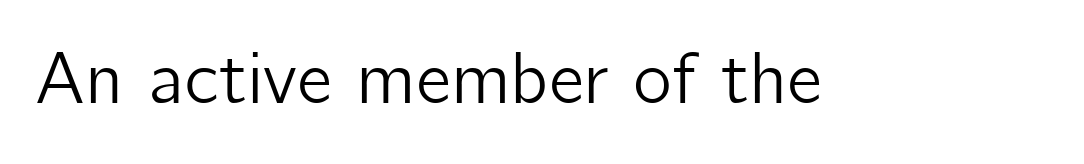
This is sans-serif lettering, the kind often seen on screens and signage. Nobody touched the tracking dial on this one. Clear beneath every line of the passage. Quick note: not italic, upright. This sample has the flowing, uneven cadence of proportional lettering.
